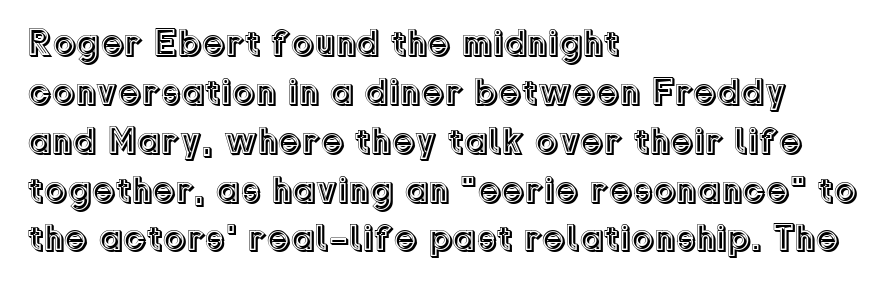
Q: Is the text italic (slanted)? A: No, it is upright.
Q: Is the text underlined? A: No.
Q: How is the paragraph aligned? A: Left-aligned.
Q: Is the spacing between letters normal or unusually wide? A: Normal.
Q: Is the spacing between lines tight, normal or loose? A: Normal.
Q: Width (condensed, normal, or wide)? A: Normal.
Q: x-height? A: Medium.
Q: Monospaced? A: No.
